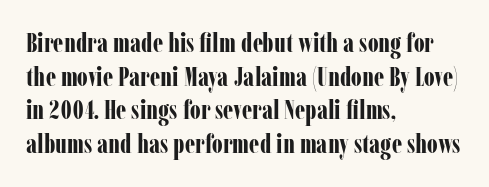
Its strokes are broad and dark, the hallmark of bold type. It's the straight-up-and-down kind of type. Regular leading. Caption: standard tracking, unaltered.
